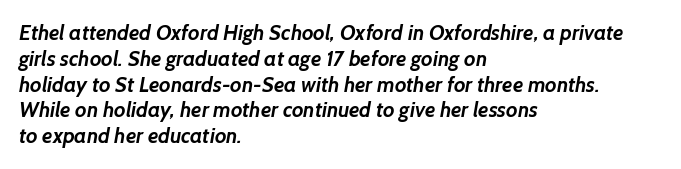
The image shows 21 px bold type; set left-aligned, line spacing 1.23x, normal letter spacing, not underlined.
